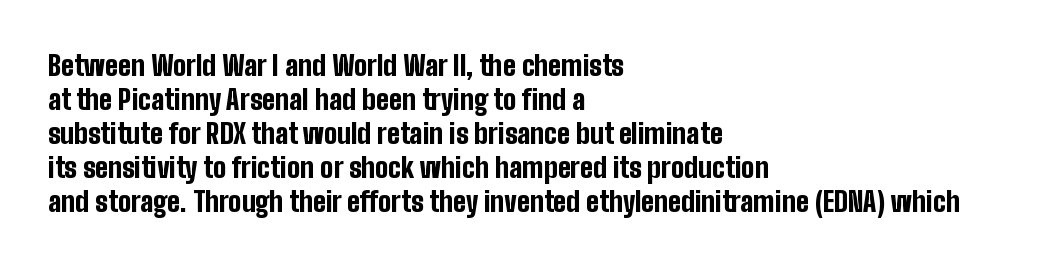
These lines are rendered in a variable-pitch font. This is roman type, the default non-slanted kind. These lines stack with their left ends in a neat column. The gaps between neighbouring characters are ordinary and unremarkable.
